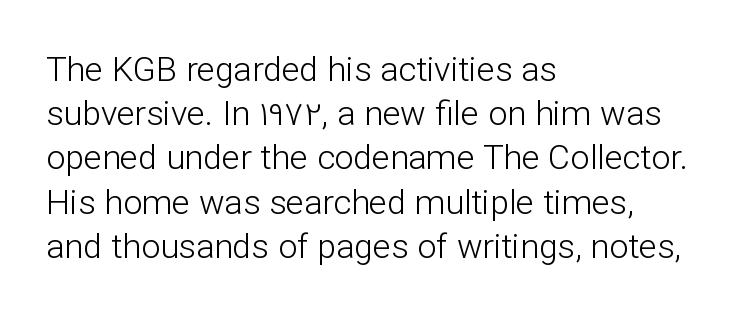
One-word summary of the alignment: left. Notice how the stems are strictly vertical — no italics here. Whoever set this chose a conventional vertical rhythm. Each stroke keeps to a modest, everyday thickness or less. Here the designer chose a conventional face with non-uniform glyph widths. The specimen omits any rule beneath the text block's lines.
